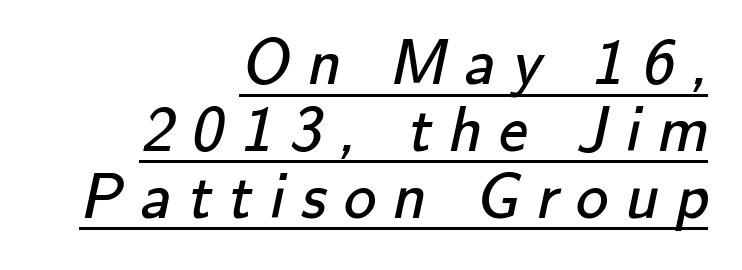
The image shows 65 px regular-weight sans-serif type; set right-aligned, tight line spacing (1.03x), unusually wide letter spacing (+0.26 em), underlined; low stroke contrast and a small x-height.
